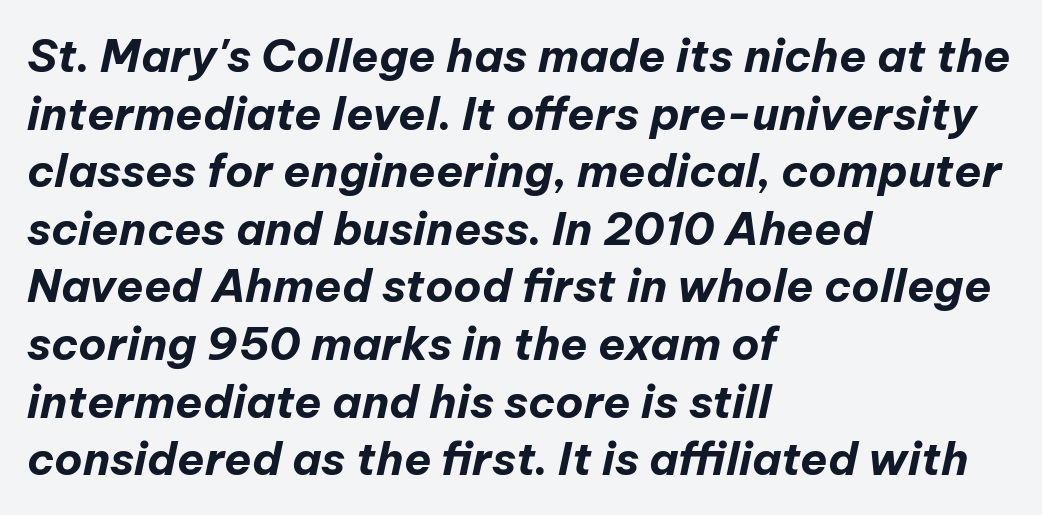
Q: Is the text bold? A: Yes.
Q: Is the text italic (slanted)? A: Yes, it leans right by about 12 degrees.
Q: Is the text underlined? A: No.
Q: How is the paragraph aligned? A: Left-aligned.
Q: Is the spacing between letters normal or unusually wide? A: Normal.
Q: Is the spacing between lines tight, normal or loose? A: Normal.
Q: Width (condensed, normal, or wide)? A: Normal.
Q: Stroke contrast? A: Low.
Q: x-height? A: Medium.
Q: Monospaced? A: No.
